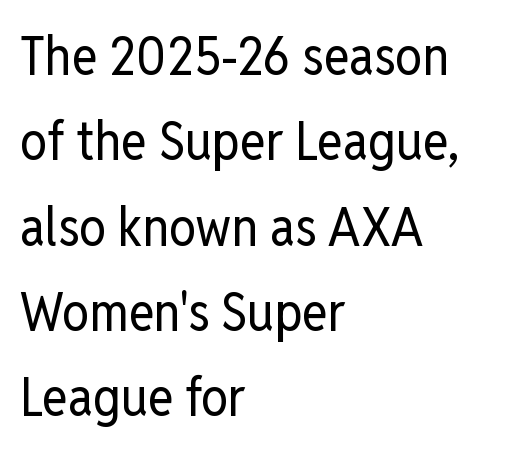
The strip under each line holds only bare page. The letterforms sit at book weight or below. Ordinary non-slanted type is in use. A sans-serif font was chosen for this passage. The rendering anchors every line to the left-hand side. How would I describe the line gaps? Plain and ordinary.
